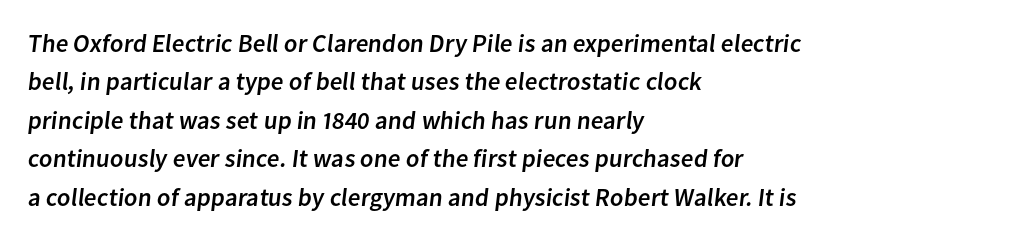
{"underline": "no", "align": "left", "line_spacing": "normal", "line_spacing_ratio": 1.54, "letter_spacing": "normal", "letter_spacing_em": 0.0, "glyph_px": 25}
